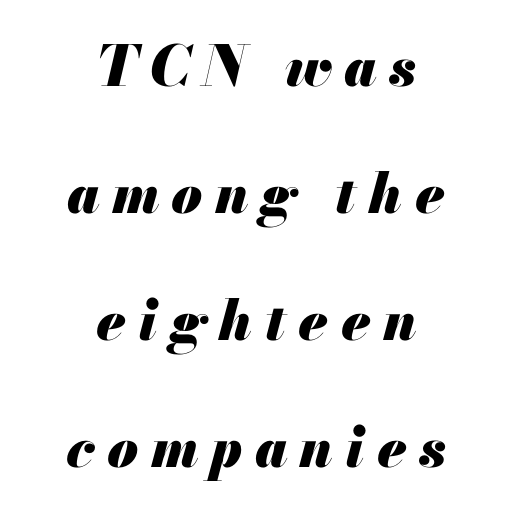
{"italic": "yes", "lean": "right", "slant_degrees": 13, "bold": "yes", "weight": "heavy", "width": "normal", "stroke_contrast": "medium", "x_height": "small", "monospaced": "no", "underline": "no", "align": "center", "line_spacing": "loose", "line_spacing_ratio": 2.27, "letter_spacing": "wide", "letter_spacing_em": 0.22, "glyph_px": 56}
